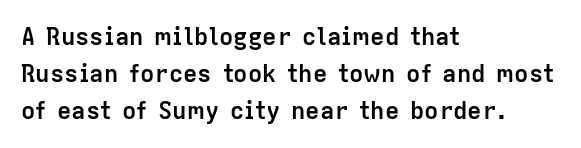
{"italic": "no", "bold": "yes", "underline": "no", "align": "left", "line_spacing": "normal", "line_spacing_ratio": 1.55, "letter_spacing": "normal", "letter_spacing_em": 0.0, "glyph_px": 24}
